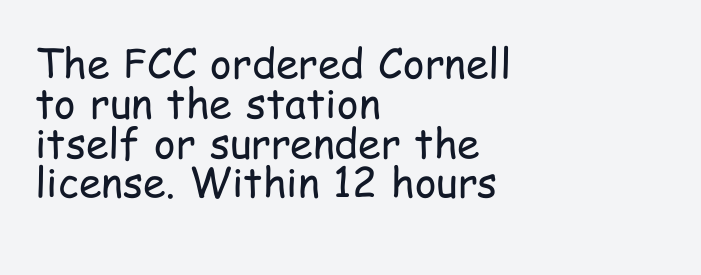
{"serif": "no", "italic": "no", "bold": "no", "weight": "regular", "width": "condensed", "stroke_contrast": "low", "x_height": "medium", "monospaced": "no", "underline": "no", "align": "left", "line_spacing": "tight", "line_spacing_ratio": 0.97, "letter_spacing": "normal", "letter_spacing_em": 0.0, "glyph_px": 41}
